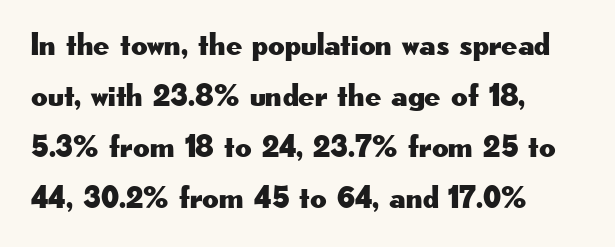
Letterform terminals end flat and unadorned throughout the passage. This rendering features lettering with no underline. This is the regular roman posture of the typeface. Is this a fixed-width face? No — the glyphs have proportional, varying widths. The passage shown stacks its lines at a standard gap. Reading down the block, your eye returns to a fixed left position each line.
